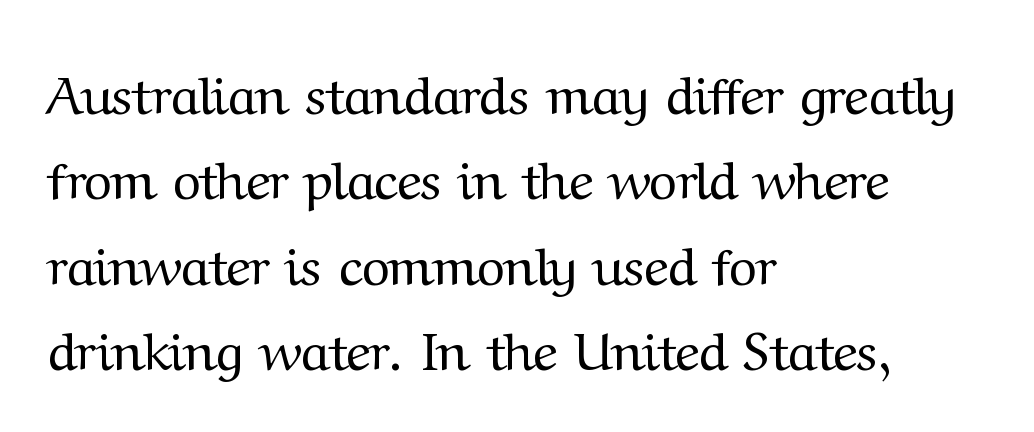
Q: Is the text bold? A: No.
Q: Is the text italic (slanted)? A: No, it is upright.
Q: Is the typeface a serif or a sans-serif typeface? A: Serif.
Q: Is the text underlined? A: No.
Q: How is the paragraph aligned? A: Left-aligned.
Q: Is the spacing between letters normal or unusually wide? A: Normal.
Q: Is the spacing between lines tight, normal or loose? A: Normal.
Q: Width (condensed, normal, or wide)? A: Normal.
Q: Stroke contrast? A: Medium.
Q: x-height? A: Medium.
Q: Monospaced? A: No.
